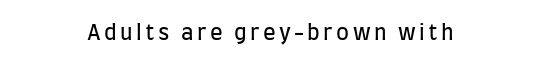
The image shows 21 px text type, upright; set centered, not underlined.
